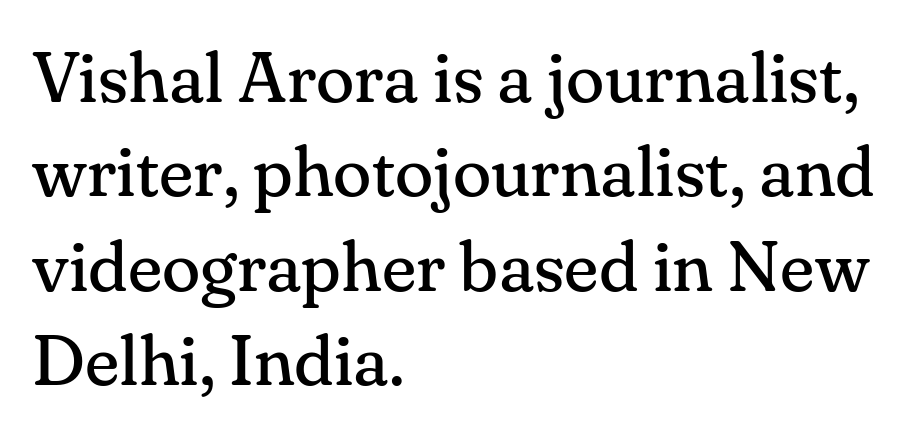
Q: Is the text bold? A: No.
Q: Is the text italic (slanted)? A: No, it is upright.
Q: Is the typeface a serif or a sans-serif typeface? A: Serif.
Q: Is the text underlined? A: No.
Q: How is the paragraph aligned? A: Left-aligned.
Q: Is the spacing between letters normal or unusually wide? A: Normal.
Q: Is the spacing between lines tight, normal or loose? A: Normal.
Q: Width (condensed, normal, or wide)? A: Normal.
Q: Stroke contrast? A: Medium.
Q: x-height? A: Small.
Q: Monospaced? A: No.
